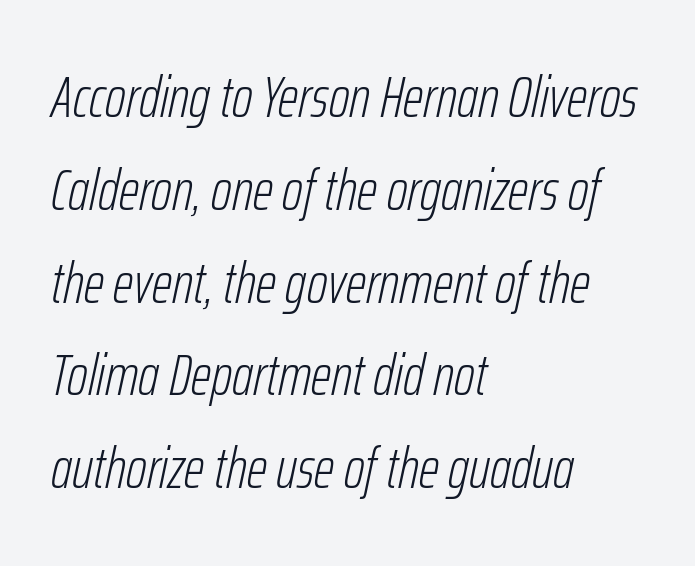
{"italic": "yes", "lean": "right", "slant_degrees": 12, "bold": "no", "weight": "light", "width": "condensed", "stroke_contrast": "low", "x_height": "medium", "monospaced": "no", "underline": "no", "align": "left", "line_spacing": "normal", "line_spacing_ratio": 1.6, "letter_spacing": "normal", "letter_spacing_em": 0.0, "glyph_px": 58}
